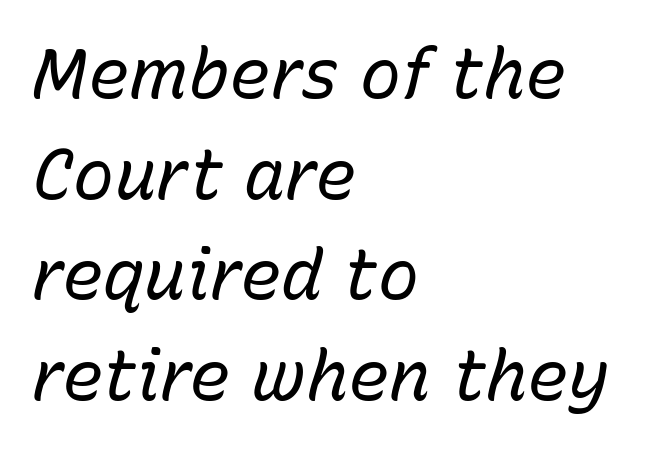
{"italic": "yes", "lean": "right", "slant_degrees": 15, "bold": "no", "weight": "regular", "width": "normal", "stroke_contrast": "low", "x_height": "medium", "monospaced": "no", "underline": "no", "align": "left", "line_spacing": "normal", "line_spacing_ratio": 1.46, "letter_spacing": "normal", "letter_spacing_em": 0.0, "glyph_px": 69}
